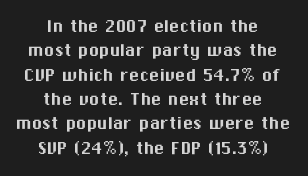
The letterforms sit shoulder to shoulder at normal distance. Descenders hang freely into open space. These lines stack symmetrically, like a column narrowing and widening about its center. Style check: upright.
